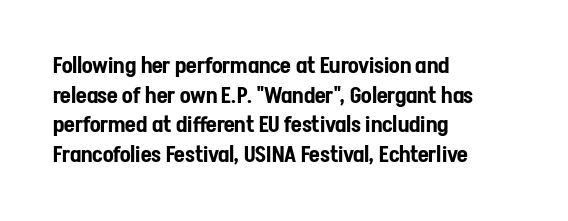
{"italic": "no", "underline": "no", "align": "left", "line_spacing": "normal", "line_spacing_ratio": 1.35, "letter_spacing": "normal", "letter_spacing_em": 0.0, "glyph_px": 22}
